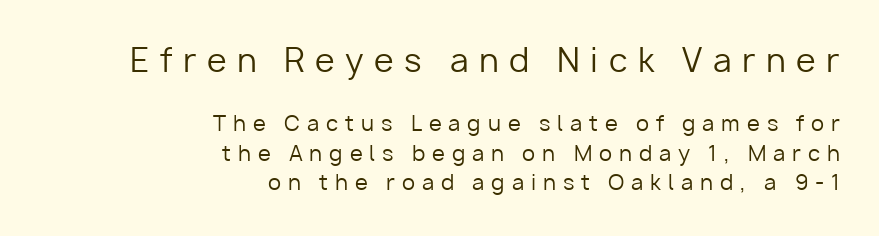
Q: Is the text bold? A: No.
Q: Is the text italic (slanted)? A: No, it is upright.
Q: Is the typeface a serif or a sans-serif typeface? A: Sans-serif.
Q: Is the text underlined? A: No.
Q: How is the paragraph aligned? A: Right-aligned.
Q: Is the spacing between letters normal or unusually wide? A: Unusually wide.
Q: Is the spacing between lines tight, normal or loose? A: Normal.
Q: Which block of text is set in a larger size, the first (top) or the second (bottom)? A: The first (top) one.
Q: Width (condensed, normal, or wide)? A: Normal.
Q: Stroke contrast? A: Low.
Q: x-height? A: Medium.
Q: Monospaced? A: No.
